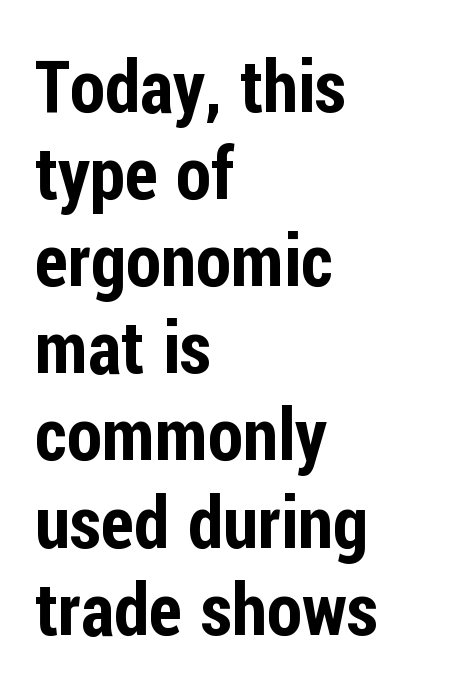
Q: Is the text italic (slanted)? A: No, it is upright.
Q: Is the typeface a serif or a sans-serif typeface? A: Sans-serif.
Q: Is the text underlined? A: No.
Q: How is the paragraph aligned? A: Left-aligned.
Q: Is the spacing between letters normal or unusually wide? A: Normal.
Q: Width (condensed, normal, or wide)? A: Condensed.
Q: Stroke contrast? A: Low.
Q: x-height? A: Medium.
Q: Monospaced? A: No.
